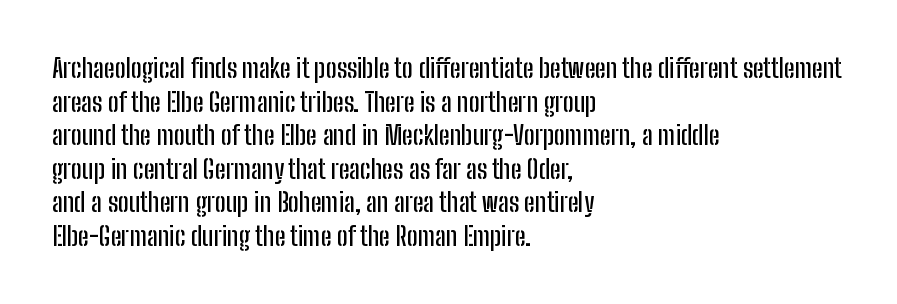
The zone under the glyphs is completely vacant. Line starts are locked; line ends wander. Look at the tracking — it's just the regular setting, nothing added. Horizontal bands of white between lines are of average thickness.
